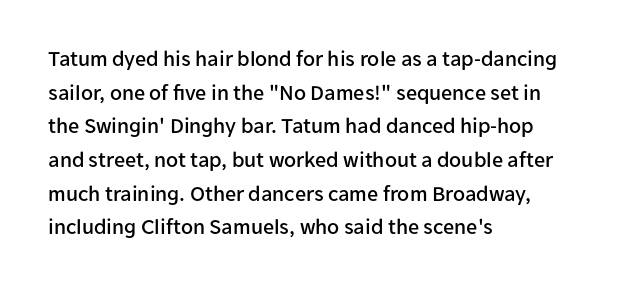
{"italic": "no", "underline": "no", "align": "left", "line_spacing": "normal", "line_spacing_ratio": 1.53, "letter_spacing": "normal", "letter_spacing_em": 0.0, "glyph_px": 22}
